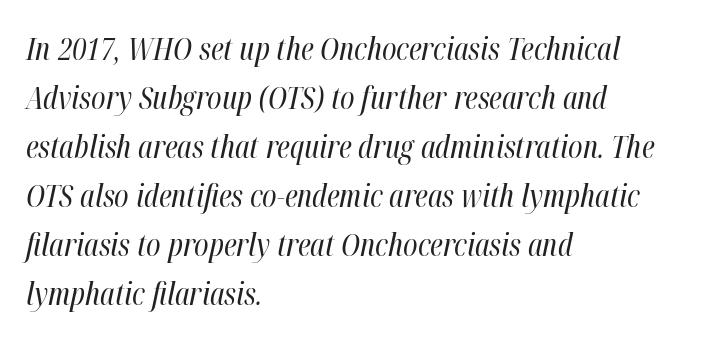
{"italic": "yes", "lean": "right", "slant_degrees": 12, "bold": "no", "weight": "regular", "width": "condensed", "stroke_contrast": "high", "x_height": "medium", "monospaced": "no", "underline": "no", "align": "left", "line_spacing": "normal", "line_spacing_ratio": 1.58, "letter_spacing": "normal", "letter_spacing_em": 0.0, "glyph_px": 31}
